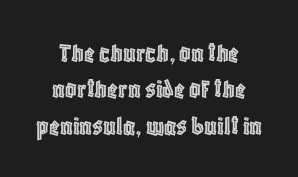
The image shows 28 px condensed type, upright; set centered, normal line spacing (1.3x), normal letter spacing, not underlined; a large x-height.
